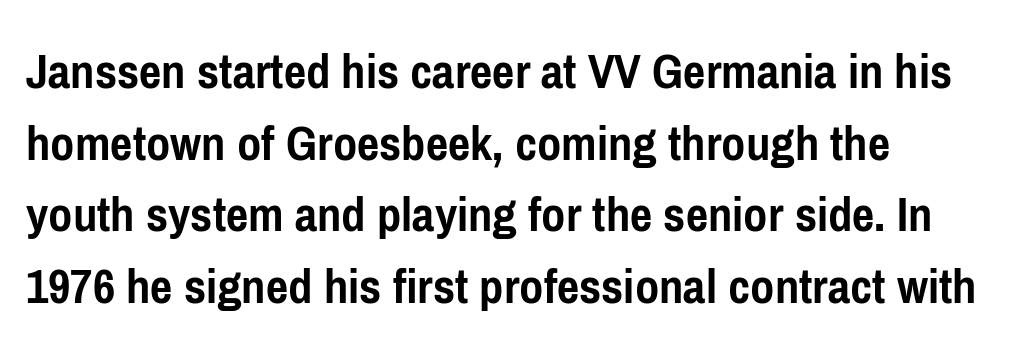
Note the varied advance widths — an 'i' is clearly narrower than an 'm'. This is the regular roman posture of the typeface. Look at the tracking — it's just the regular setting, nothing added. This block has exactly the height ordinary leading produces. Heavy-handed strokes throughout: this text is bold.
